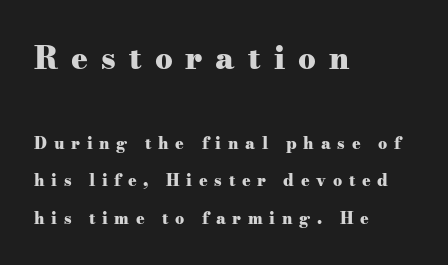
The image shows 31 px heavy, wide serif type, upright; set left-aligned, loose line spacing (2.33x), unusually wide letter spacing (+0.42 em), not underlined; the first (top) block is 1.94x larger; medium stroke contrast and a small x-height.
